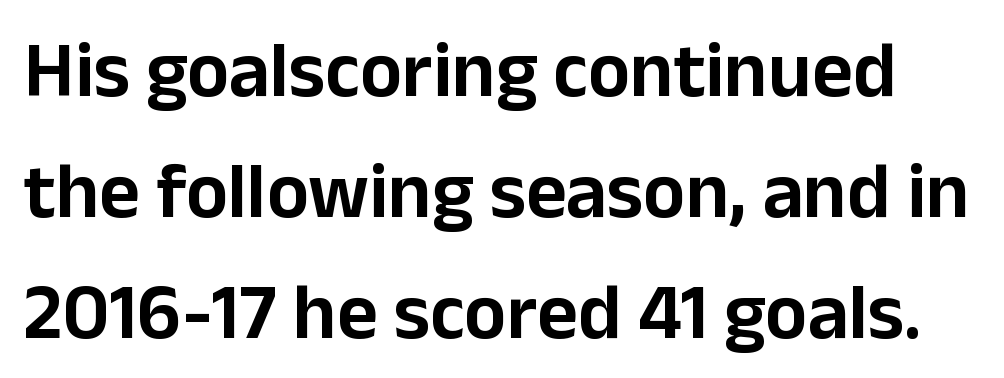
Q: Is the text italic (slanted)? A: No, it is upright.
Q: Is the typeface a serif or a sans-serif typeface? A: Sans-serif.
Q: Is the text underlined? A: No.
Q: Is the spacing between letters normal or unusually wide? A: Normal.
Q: Is the spacing between lines tight, normal or loose? A: Normal.
Q: Width (condensed, normal, or wide)? A: Normal.
Q: Stroke contrast? A: Low.
Q: x-height? A: Medium.
Q: Monospaced? A: No.
